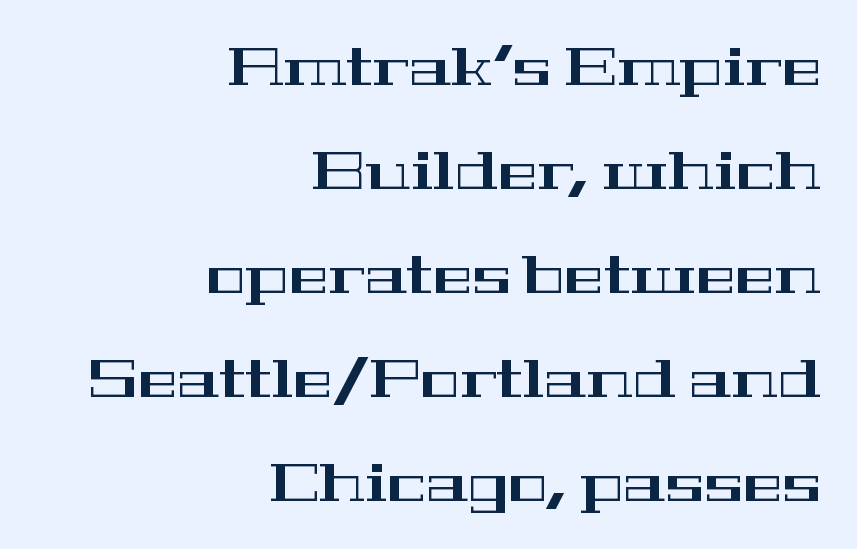
Q: Is the text italic (slanted)? A: No, it is upright.
Q: Is the typeface a serif or a sans-serif typeface? A: Serif.
Q: Is the text underlined? A: No.
Q: How is the paragraph aligned? A: Right-aligned.
Q: Is the spacing between letters normal or unusually wide? A: Normal.
Q: Is the spacing between lines tight, normal or loose? A: Loose.
Q: Width (condensed, normal, or wide)? A: Wide.
Q: Stroke contrast? A: High.
Q: x-height? A: Medium.
Q: Monospaced? A: No.
